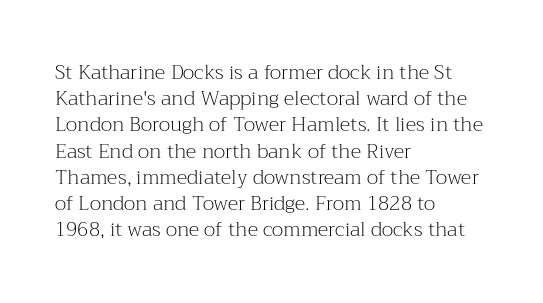
The image shows 20 px text type, upright; set left-aligned, normal line spacing (1.31x), normal letter spacing, not underlined.
